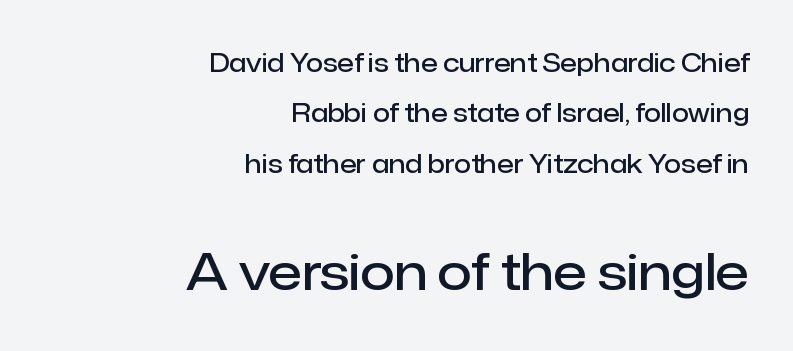
{"serif": "no", "italic": "no", "bold": "semi", "weight": "semibold", "width": "normal", "stroke_contrast": "low", "x_height": "medium", "monospaced": "no", "underline": "no", "align": "right", "line_spacing": "loose", "line_spacing_ratio": 2.02, "letter_spacing": "normal", "letter_spacing_em": 0.0, "larger_block": "second", "size_ratio": 2.0, "glyph_px": 50}
